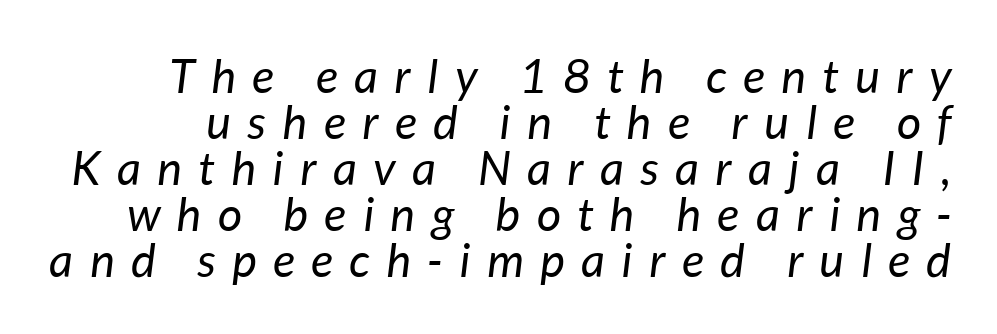
The image shows 47 px regular-weight type, italic (leaning right); set tight line spacing (0.98x), unusually wide letter spacing (+0.35 em), not underlined; low stroke contrast and a medium x-height.
